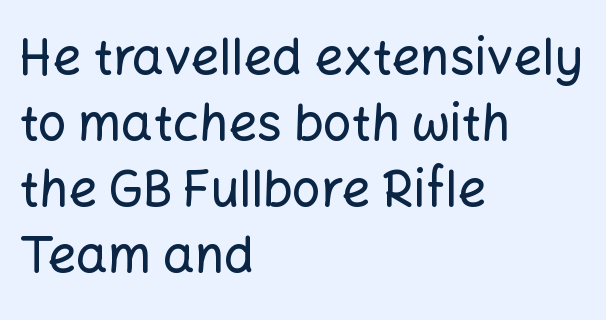
{"serif": "no", "italic": "no", "width": "normal", "stroke_contrast": "low", "x_height": "medium", "monospaced": "no", "underline": "no", "align": "left", "line_spacing": "normal", "line_spacing_ratio": 1.32, "letter_spacing": "normal", "letter_spacing_em": 0.0, "glyph_px": 50}
